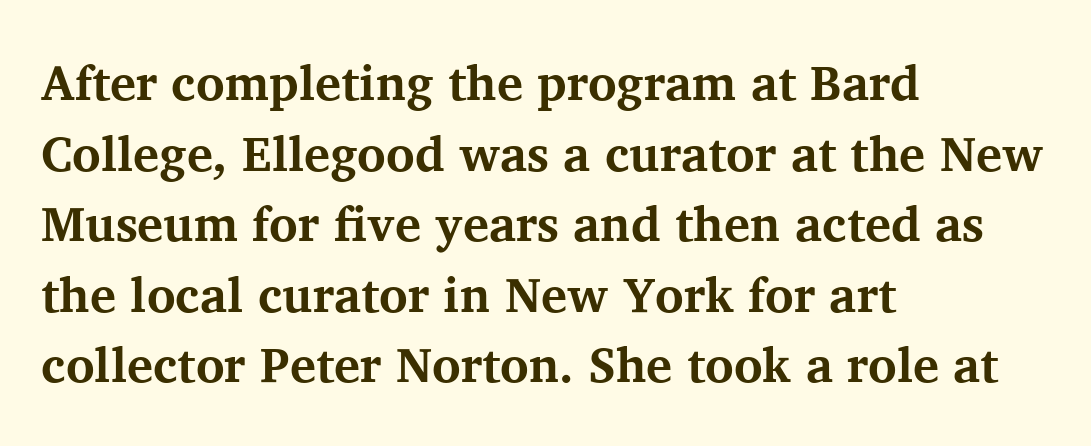
{"serif": "yes", "italic": "no", "bold": "yes", "weight": "bold", "width": "normal", "stroke_contrast": "medium", "x_height": "medium", "monospaced": "no", "underline": "no", "align": "left", "line_spacing": "normal", "line_spacing_ratio": 1.44, "letter_spacing": "normal", "letter_spacing_em": 0.0, "glyph_px": 49}
